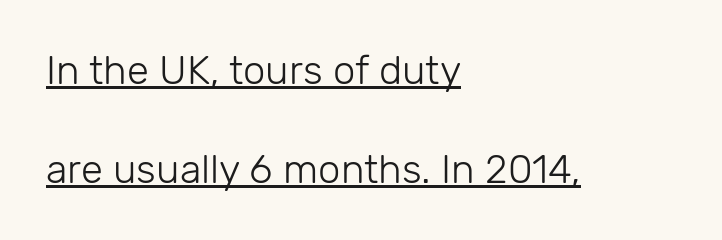
Check the space under the baseline: a stroke is drawn there. The passage shown is typeset with a sans-serif family. These lines are rendered in a variable-pitch font. Is the stroke heavy? The answer is a plain regular-or-lighter. No extra tracking has been applied to these lines. Baseline-to-baseline distance is far greater than the letter height.
